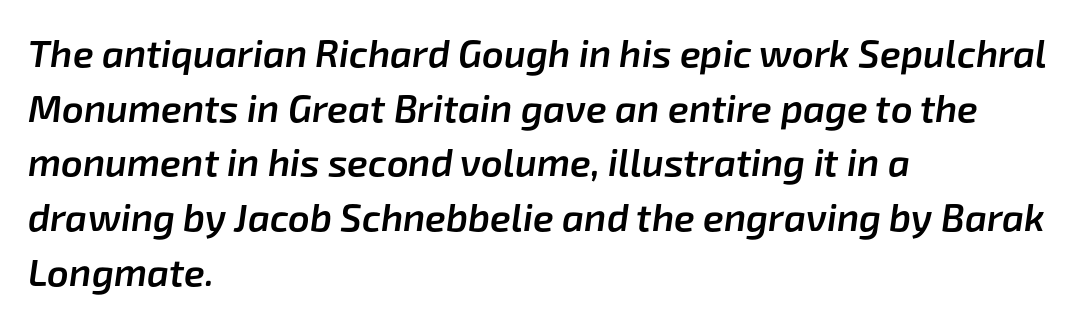
You could call the tracking neutral — neither tight nor loose. Rows of type keep a routine distance in the vertical direction. Honestly, there is no underline to notice here at all. How heavy is the stroke? Medium-heavy — a semibold, shy of bold. This sample has the flowing, uneven cadence of proportional lettering. The paragraph has a hard left edge and a soft right edge.
